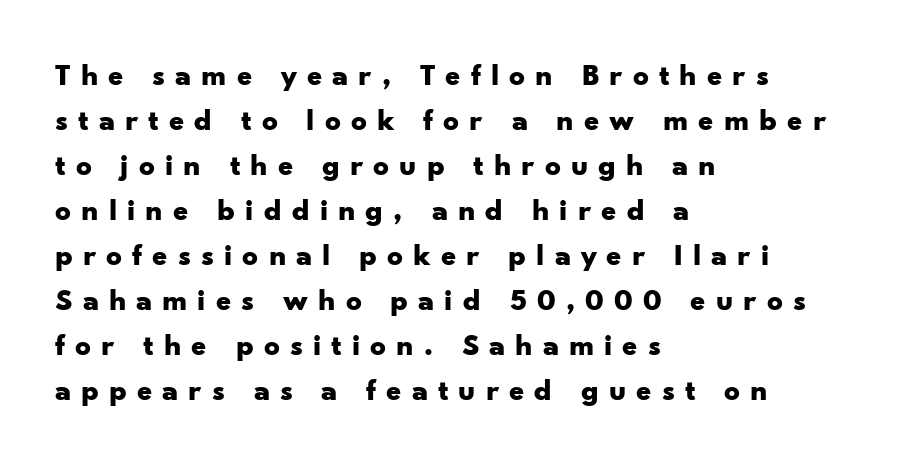
The image shows 31 px bold, wide sans-serif type, upright; set left-aligned, normal line spacing (1.45x), unusually wide letter spacing (+0.32 em), not underlined; low stroke contrast and a small x-height.
